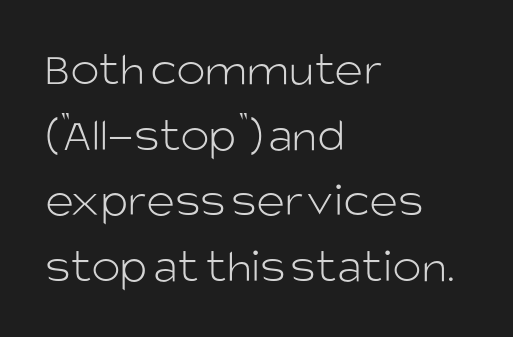
{"serif": "no", "italic": "no", "bold": "no", "weight": "light", "width": "normal", "stroke_contrast": "low", "x_height": "large", "monospaced": "no", "underline": "no", "align": "left", "line_spacing": "normal", "line_spacing_ratio": 1.34, "letter_spacing": "normal", "letter_spacing_em": 0.0, "glyph_px": 49}
